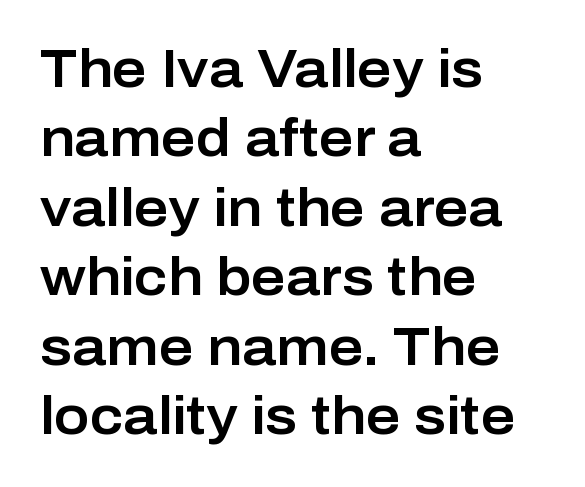
Letterform terminals end flat and unadorned throughout the passage. The rendering uses natural spacing where letterforms have individual widths. Each new line begins a customary step beneath the previous one. The lettering holds an erect, upright posture throughout.
